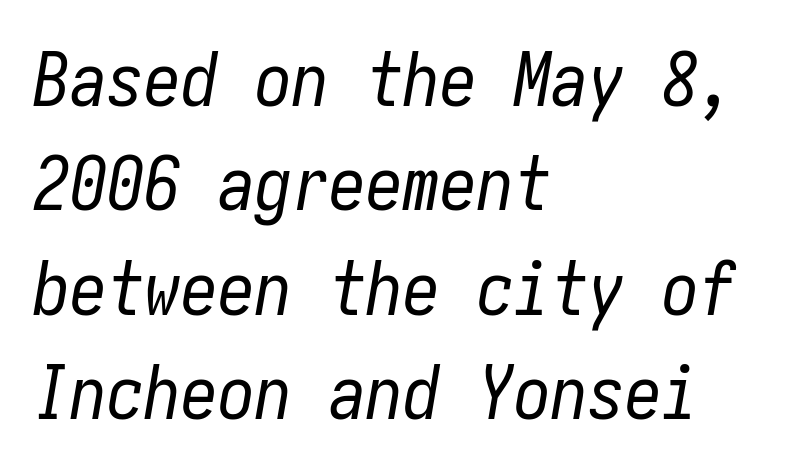
The image shows 74 px regular-weight, condensed type, italic (leaning right); set left-aligned, normal line spacing (1.41x), normal letter spacing, not underlined; low stroke contrast and a medium x-height.
